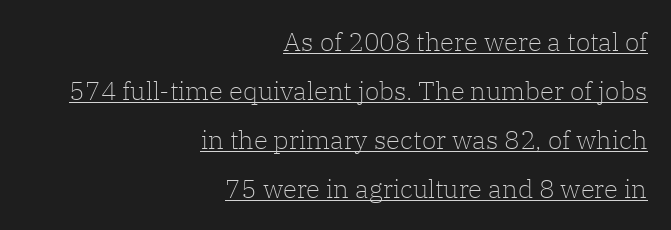
The image shows 26 px text type, upright; set right-aligned, line spacing 1.88x, normal letter spacing, underlined.
